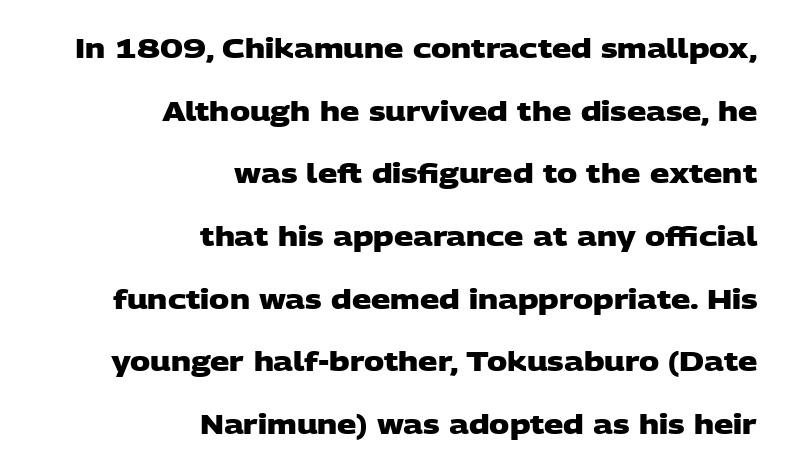
{"bold": "yes", "underline": "no", "align": "right", "line_spacing": "loose", "line_spacing_ratio": 2.32, "letter_spacing": "normal", "letter_spacing_em": 0.0, "glyph_px": 27}
